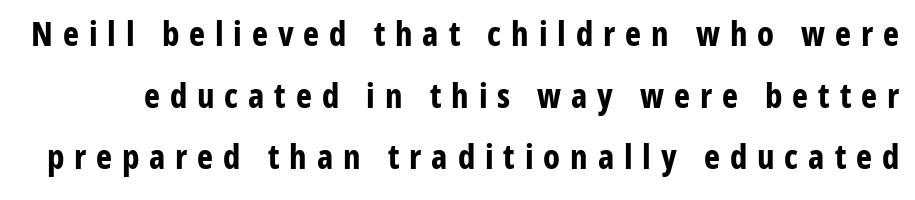
Q: Is the text bold? A: Yes.
Q: Is the text italic (slanted)? A: No, it is upright.
Q: Is the typeface a serif or a sans-serif typeface? A: Sans-serif.
Q: Is the text underlined? A: No.
Q: Is the spacing between letters normal or unusually wide? A: Unusually wide.
Q: Width (condensed, normal, or wide)? A: Condensed.
Q: Stroke contrast? A: Low.
Q: x-height? A: Medium.
Q: Monospaced? A: No.
